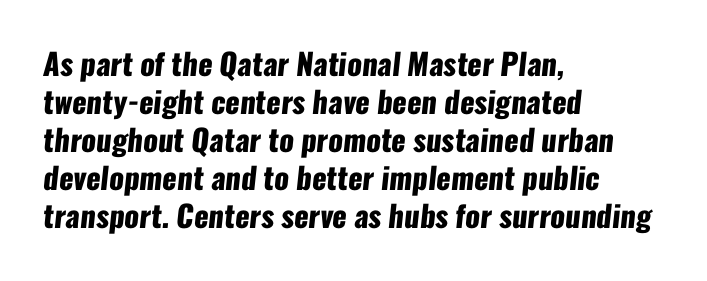
Check where the strokes stop: nothing finishes them off — pure sans. Spacing verdict: proportional, widths tailored to each character. Standard letterfit; no display-style spreading of the glyphs. Teacher's note: observe the even left margin — that is flush-left alignment. Check the space under the baseline: it is left empty.
